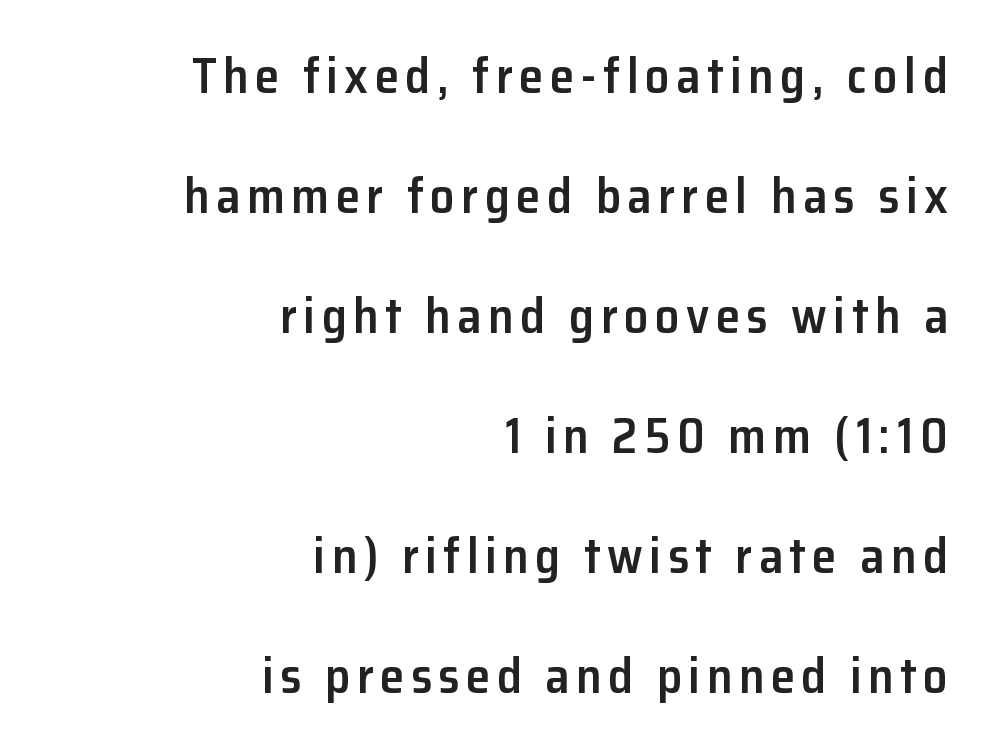
A fair bit of extra ink — the face is semibold, not bold. You could fit nearly another row in the gap between these rows. Think of a printed novel: that variable character pitch is what you see here. Descenders are the only things crossing below the line. To sum up the face: it is a sans, with no serifs. Alignment: flush right.
